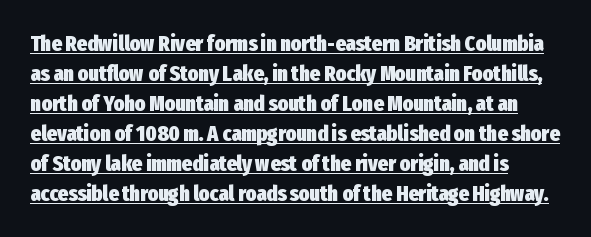
The image shows 22 px bold type, upright; set left-aligned, normal line spacing (1.36x), normal letter spacing, underlined.
